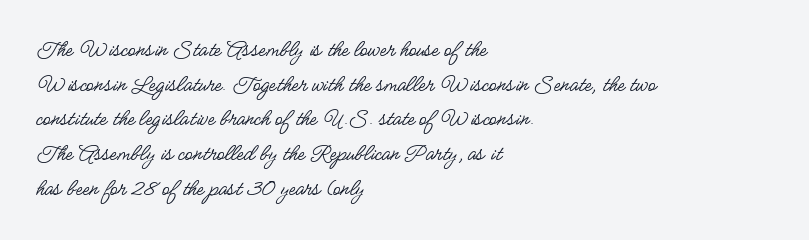
The image shows 25 px text type; set left-aligned, normal line spacing (1.39x), normal letter spacing, not underlined.
